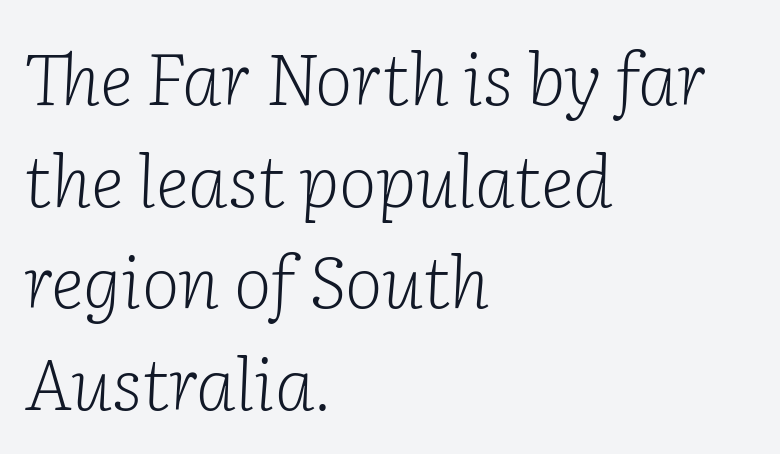
The image shows 72 px light serif type, italic (leaning right); set left-aligned, normal line spacing (1.41x), normal letter spacing, not underlined; low stroke contrast and a medium x-height.
